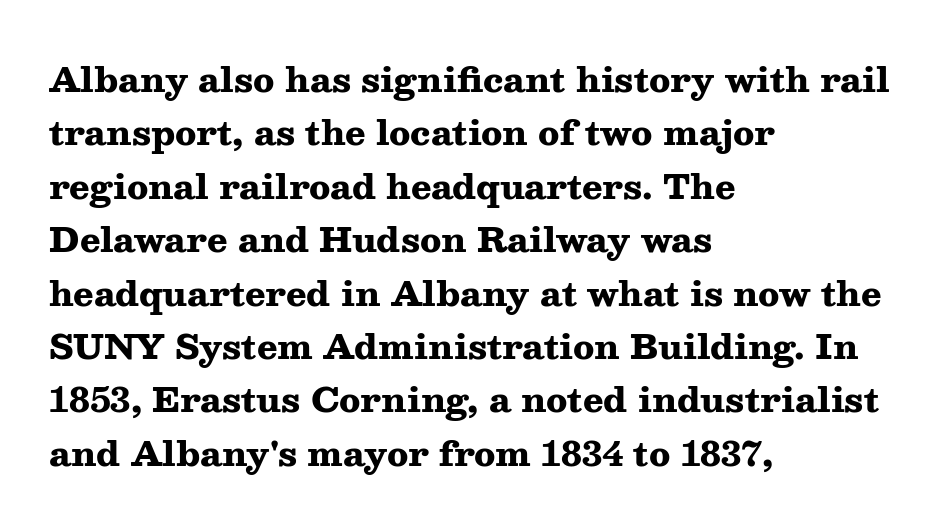
These lines are composed in type with serifs. The rendering uses natural spacing where letterforms have individual widths. The paragraph has a hard left edge and a soft right edge. Beneath every word, the page is bare.
